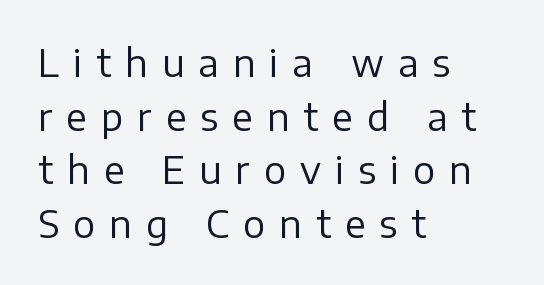
The image shows 37 px regular-weight sans-serif type, upright; set left-aligned, normal line spacing (1.45x), unusually wide letter spacing (+0.38 em), not underlined; low stroke contrast and a medium x-height.
